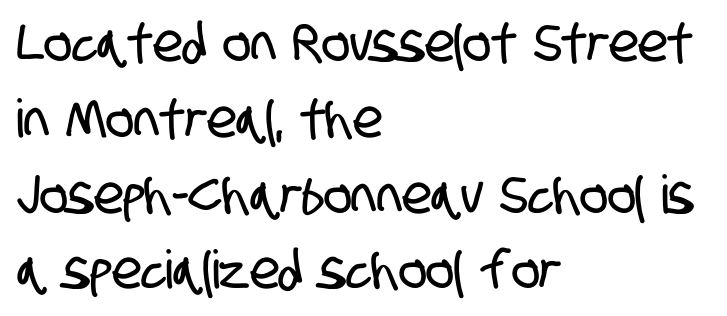
{"serif": "no", "width": "condensed", "stroke_contrast": "low", "x_height": "large", "monospaced": "no", "underline": "no", "align": "left", "line_spacing": "normal", "line_spacing_ratio": 1.43, "letter_spacing": "normal", "letter_spacing_em": 0.0, "glyph_px": 53}
